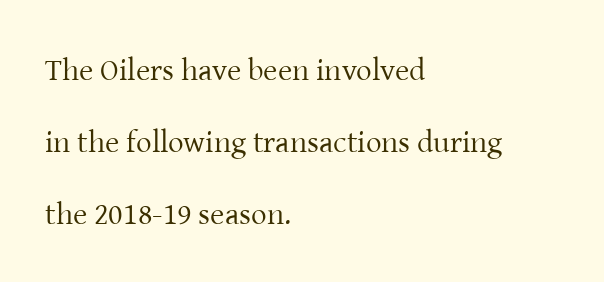
This reads as an unemphasized weight, regular at the heaviest. The type is set solid horizontally, with unmodified tracking. Yep, those are serifs on the letters. Each row of text sits above clean, open space. The lines in this sample share a left origin and differ only in where they stop. Each new line begins a long way beneath the previous one.
